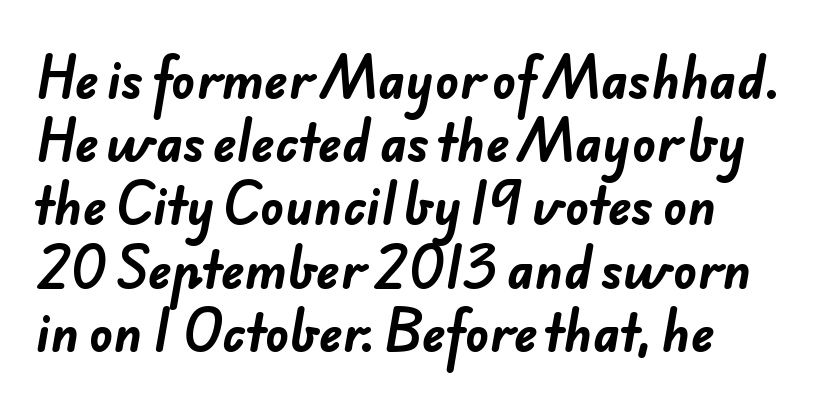
{"serif": "no", "bold": "yes", "weight": "bold", "width": "normal", "stroke_contrast": "low", "x_height": "small", "monospaced": "no", "underline": "no", "align": "left", "line_spacing": "normal", "line_spacing_ratio": 1.29, "letter_spacing": "normal", "letter_spacing_em": 0.0, "glyph_px": 49}
